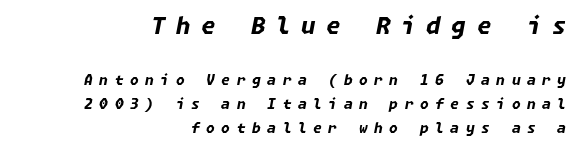
{"italic": "yes", "lean": "right", "slant_degrees": 11, "bold": "yes", "underline": "no", "align": "right", "line_spacing_ratio": 1.72, "letter_spacing": "wide", "letter_spacing_em": 0.47, "larger_block": "first", "size_ratio": 1.64, "glyph_px": 23}
